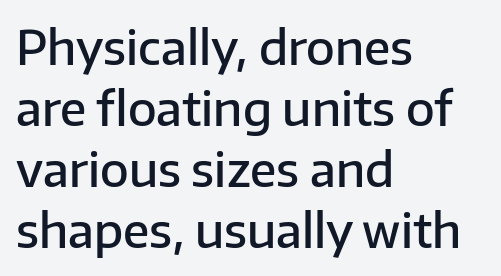
{"serif": "no", "italic": "no", "bold": "semi", "weight": "semibold", "width": "normal", "stroke_contrast": "low", "x_height": "medium", "monospaced": "no", "underline": "no", "align": "left", "line_spacing": "normal", "line_spacing_ratio": 1.3, "letter_spacing": "normal", "letter_spacing_em": 0.0, "glyph_px": 47}
